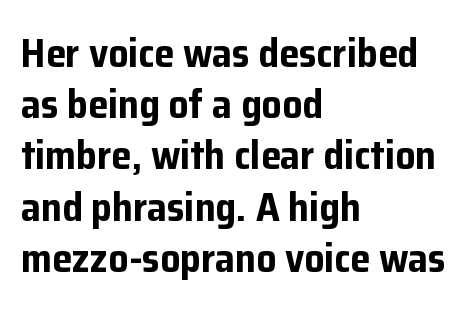
{"serif": "no", "italic": "no", "bold": "yes", "weight": "bold", "width": "normal", "stroke_contrast": "low", "x_height": "medium", "monospaced": "no", "underline": "no", "align": "left", "line_spacing": "normal", "line_spacing_ratio": 1.28, "letter_spacing": "normal", "letter_spacing_em": 0.0, "glyph_px": 40}
